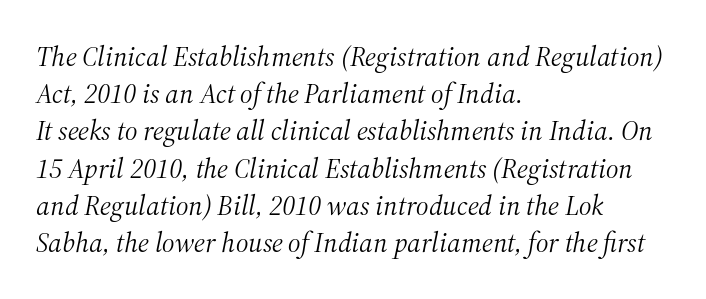
{"serif": "yes", "italic": "yes", "lean": "right", "slant_degrees": 12, "bold": "no", "weight": "light", "width": "normal", "stroke_contrast": "medium", "x_height": "medium", "monospaced": "no", "underline": "no", "align": "left", "line_spacing": "normal", "line_spacing_ratio": 1.33, "letter_spacing": "normal", "letter_spacing_em": 0.0, "glyph_px": 28}
